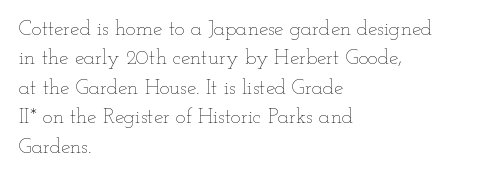
The image shows 21 px text type, upright; set left-aligned, normal line spacing (1.4x), normal letter spacing, not underlined.
